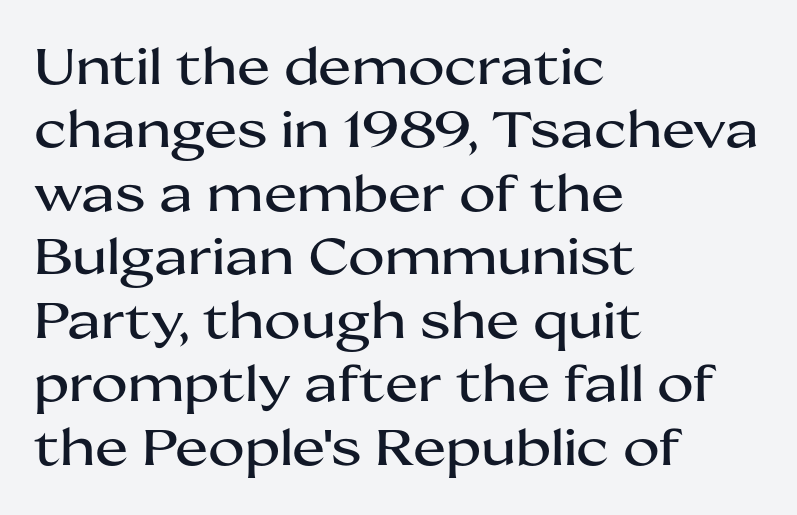
The image shows 50 px wide type, upright; set left-aligned, normal line spacing (1.27x), normal letter spacing, not underlined; medium stroke contrast and a medium x-height.
